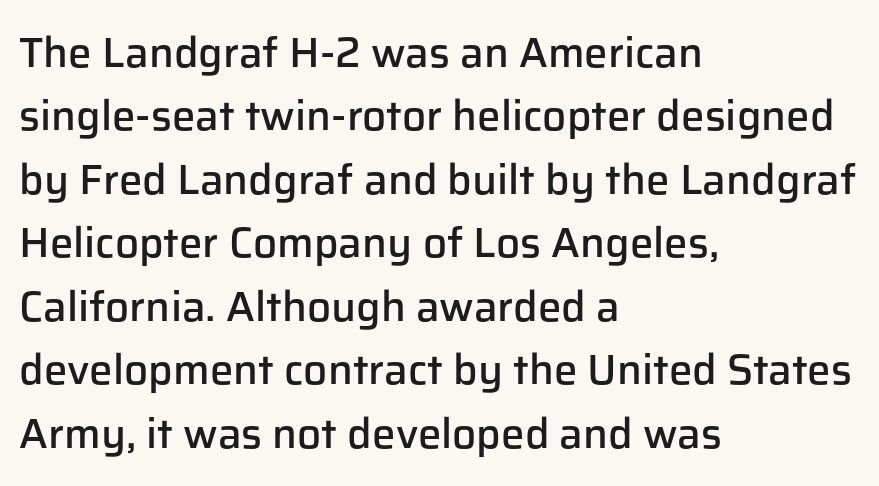
The image shows 42 px semibold sans-serif type, upright; set left-aligned, normal line spacing (1.51x), normal letter spacing, not underlined; low stroke contrast and a medium x-height.
